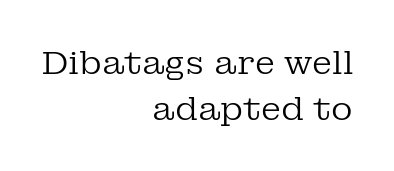
A clean baseline with only descenders dipping below it. Proportional: the letters do not fall into vertical columns. Weight: in the light-to-regular range. What's the leading like? Ordinary, nothing unusual. Check where the strokes stop: tiny serifs finish them off.
